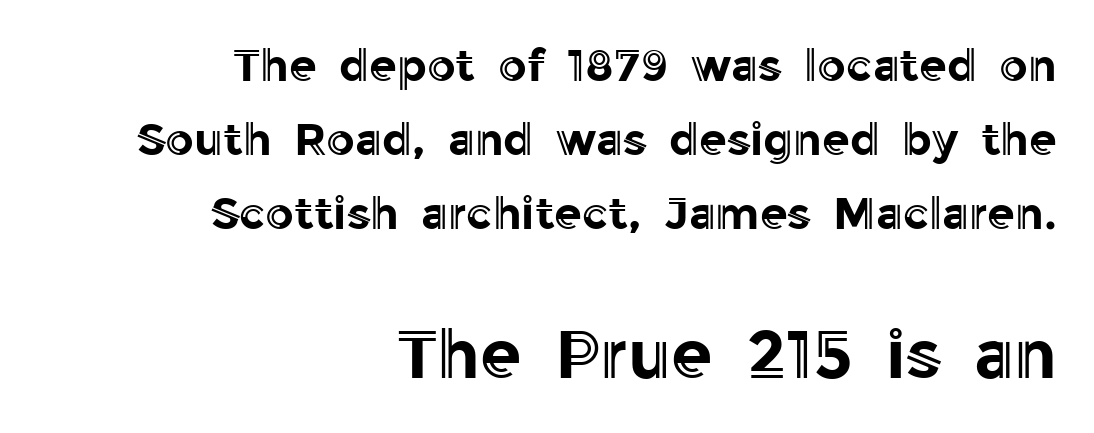
Q: Is the text italic (slanted)? A: No, it is upright.
Q: Is the text underlined? A: No.
Q: How is the paragraph aligned? A: Right-aligned.
Q: Is the spacing between letters normal or unusually wide? A: Normal.
Q: Is the spacing between lines tight, normal or loose? A: Normal.
Q: Which block of text is set in a larger size, the first (top) or the second (bottom)? A: The second (bottom) one.
Q: Width (condensed, normal, or wide)? A: Normal.
Q: x-height? A: Medium.
Q: Monospaced? A: No.
